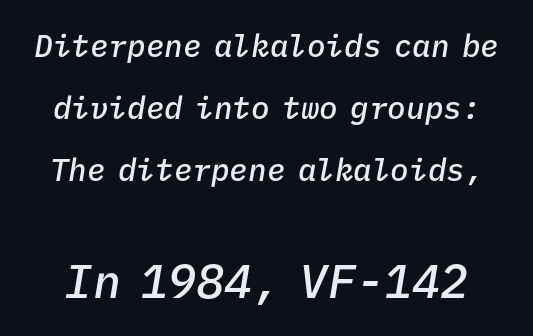
The image shows 47 px semibold type, italic (leaning right), monospaced; set loose line spacing (2.0x), normal letter spacing, not underlined; the second (bottom) block is 1.52x larger; low stroke contrast and a medium x-height.
